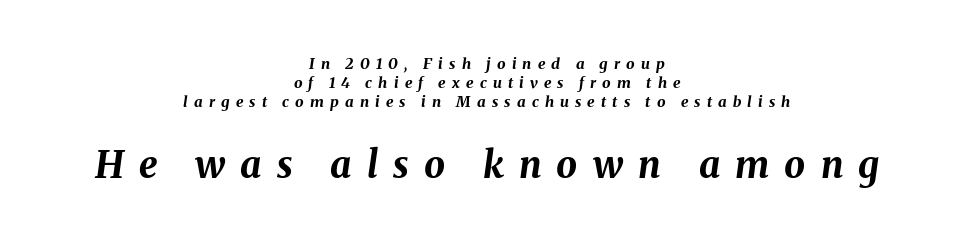
{"italic": "yes", "lean": "right", "slant_degrees": 8, "bold": "yes", "weight": "bold", "width": "normal", "stroke_contrast": "medium", "x_height": "medium", "monospaced": "no", "underline": "no", "align": "center", "line_spacing": "normal", "line_spacing_ratio": 1.27, "letter_spacing": "wide", "letter_spacing_em": 0.41, "larger_block": "second", "size_ratio": 2.47, "glyph_px": 37}
